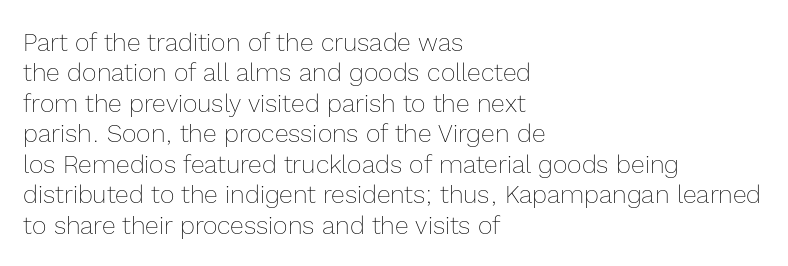
{"italic": "no", "bold": "no", "underline": "no", "align": "left", "line_spacing_ratio": 1.22, "letter_spacing": "normal", "letter_spacing_em": 0.0, "glyph_px": 25}
